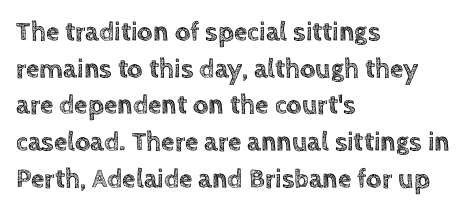
Alignment: flush left. The lettering stays uniformly vertical, giving the passage a roman look. The block of text has a typical density, with ordinary space between rows. Beneath every word, the page is bare. Compared with typical body copy, the letter spacing here is the same.
